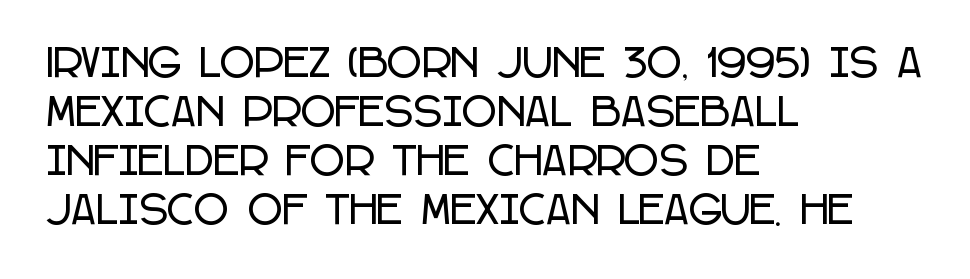
A sans-serif font was chosen for this passage. Spacing verdict: proportional, widths tailored to each character. All the whitespace from short lines collects on the right. The foot of each line stays bare and open. The type is set solid horizontally, with unmodified tracking.
